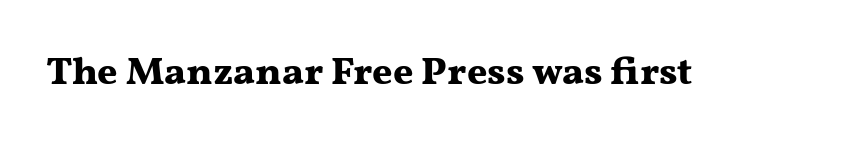
The image shows 39 px bold, wide serif type, upright; set normal letter spacing, not underlined; medium stroke contrast and a medium x-height.
